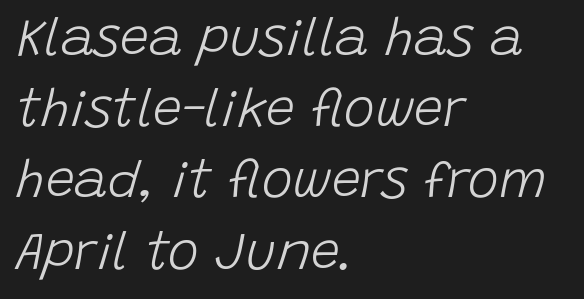
Q: Is the text bold? A: No.
Q: Is the text italic (slanted)? A: Yes, it leans right by about 15 degrees.
Q: Is the text underlined? A: No.
Q: How is the paragraph aligned? A: Left-aligned.
Q: Is the spacing between letters normal or unusually wide? A: Normal.
Q: Is the spacing between lines tight, normal or loose? A: Normal.
Q: Width (condensed, normal, or wide)? A: Normal.
Q: Stroke contrast? A: Low.
Q: x-height? A: Large.
Q: Monospaced? A: No.
